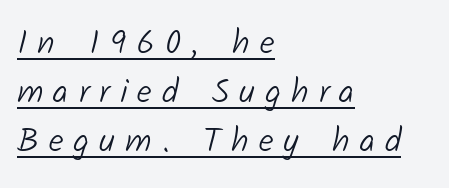
The image shows 34 px light sans-serif type; set left-aligned, normal line spacing (1.44x), unusually wide letter spacing (+0.29 em), underlined; low stroke contrast and a medium x-height.
